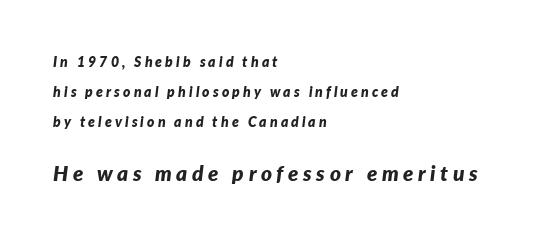
The image shows 21 px bold type, italic (leaning right); set left-aligned, loose line spacing (2.15x), unusually wide letter spacing (+0.22 em), not underlined; the second (bottom) block is 1.5x larger.
